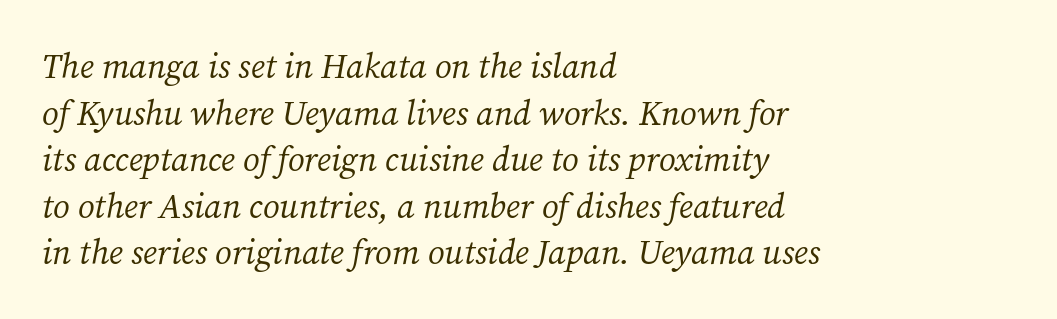
{"serif": "yes", "italic": "yes", "lean": "right", "slant_degrees": 12, "bold": "no", "weight": "regular", "width": "normal", "stroke_contrast": "medium", "x_height": "medium", "monospaced": "no", "underline": "no", "align": "left", "line_spacing": "normal", "line_spacing_ratio": 1.37, "letter_spacing": "normal", "letter_spacing_em": 0.0, "glyph_px": 34}
